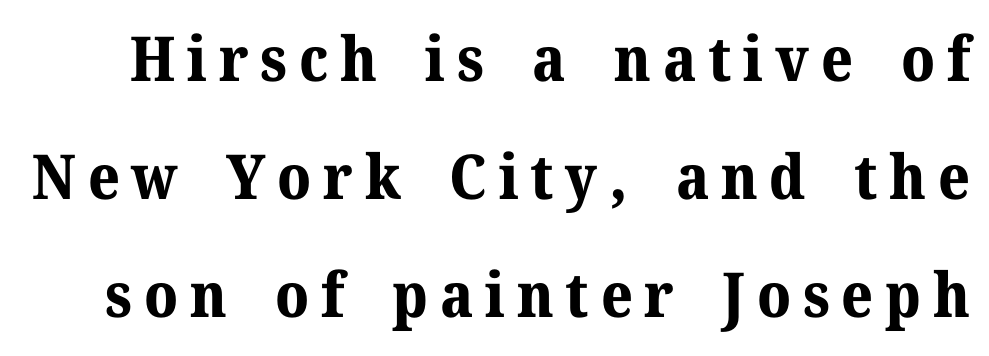
The typesetting leans heavy: a genuine bold. Think of a printed novel: that variable character pitch is what you see here. Regarding leading, the lines here are spaced well apart. The type family on display is of the serif kind.
